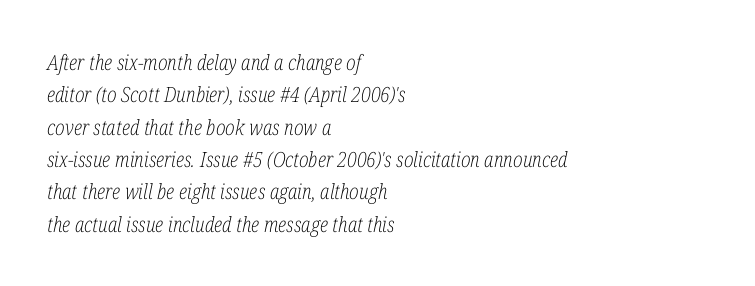
{"italic": "yes", "lean": "right", "slant_degrees": 12, "bold": "no", "underline": "no", "align": "left", "line_spacing": "normal", "line_spacing_ratio": 1.54, "letter_spacing": "normal", "letter_spacing_em": 0.0, "glyph_px": 21}
